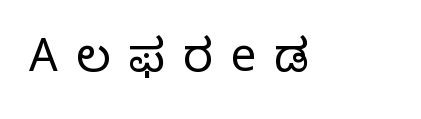
Caption: face not bold, strokes unweighted. The passage shown is typed in a proportional face where columns would drift. This rendering widens character spacing well past its baseline value. When letters stand straight like this, we call the style roman or upright. The foot of each line stays bare and open.
